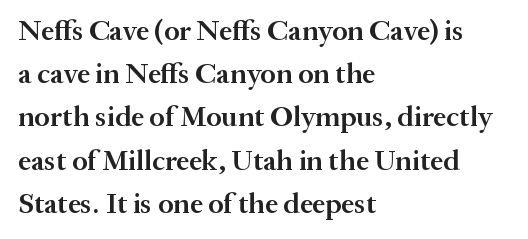
{"serif": "yes", "italic": "no", "bold": "semi", "weight": "semibold", "width": "normal", "stroke_contrast": "medium", "x_height": "medium", "monospaced": "no", "underline": "no", "align": "left", "line_spacing": "normal", "line_spacing_ratio": 1.49, "letter_spacing": "normal", "letter_spacing_em": 0.0, "glyph_px": 29}
